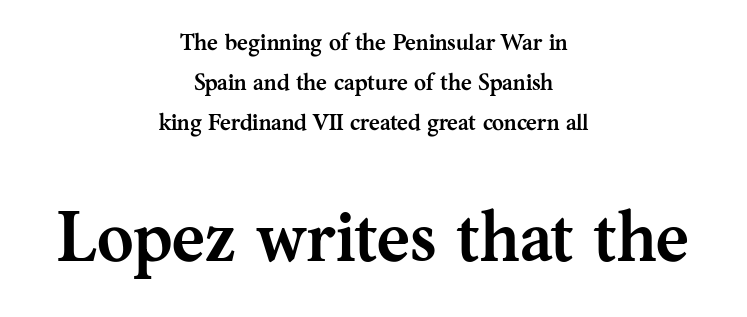
Layout note: lines centered. A clean baseline with only descenders dipping below it. Tracking here is standard; glyphs follow each other at the usual distance. Visually, the bottom section dominates because its glyphs are scaled up. Does the type have serifs? Yes, each stem ends in a small foot.
